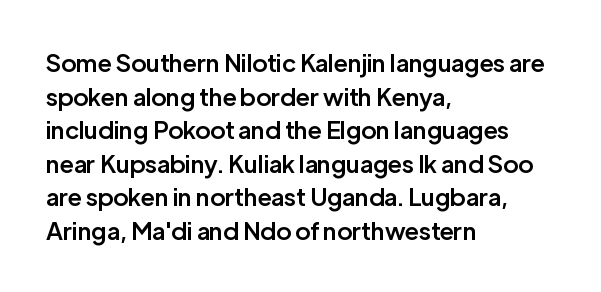
Q: Is the text bold? A: Semi-bold.
Q: Is the text italic (slanted)? A: No, it is upright.
Q: Is the text underlined? A: No.
Q: How is the paragraph aligned? A: Left-aligned.
Q: Is the spacing between letters normal or unusually wide? A: Normal.
Q: Is the spacing between lines tight, normal or loose? A: Normal.
